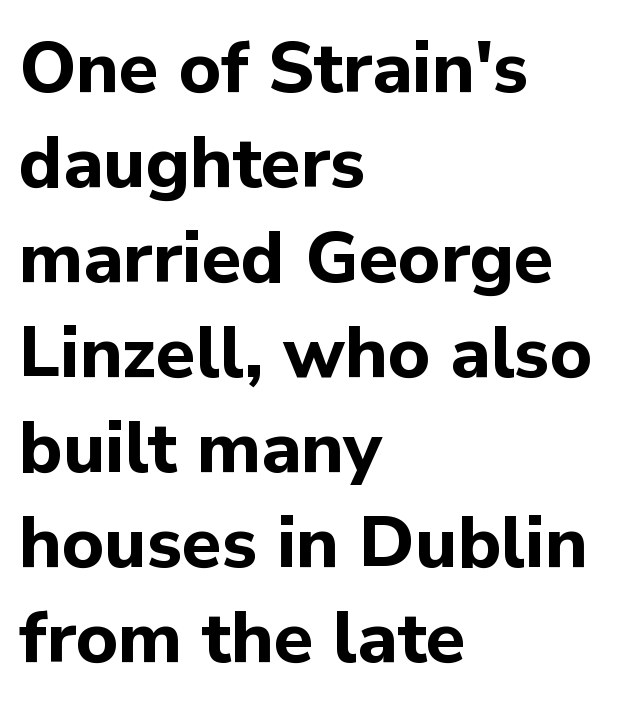
{"serif": "no", "italic": "no", "bold": "yes", "weight": "bold", "width": "normal", "stroke_contrast": "low", "x_height": "medium", "monospaced": "no", "underline": "no", "align": "left", "line_spacing": "normal", "line_spacing_ratio": 1.32, "letter_spacing": "normal", "letter_spacing_em": 0.0, "glyph_px": 72}
